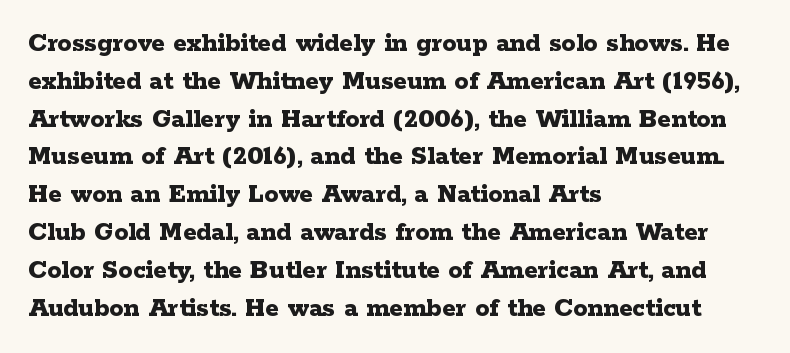
The image shows 28 px bold, wide serif type, upright; set left-aligned, normal line spacing (1.35x), normal letter spacing, not underlined; low stroke contrast and a medium x-height.
